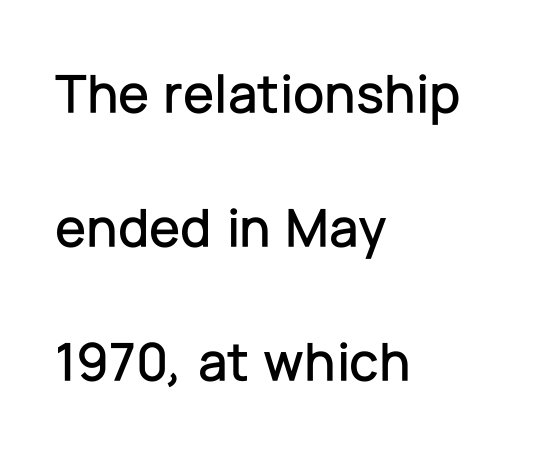
The image shows 56 px sans-serif type, upright; set left-aligned, loose line spacing (2.39x), normal letter spacing, not underlined; low stroke contrast and a medium x-height.
